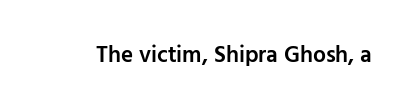
Q: Is the text bold? A: Semi-bold.
Q: Is the text italic (slanted)? A: No, it is upright.
Q: Is the text underlined? A: No.
Q: Is the spacing between letters normal or unusually wide? A: Normal.
